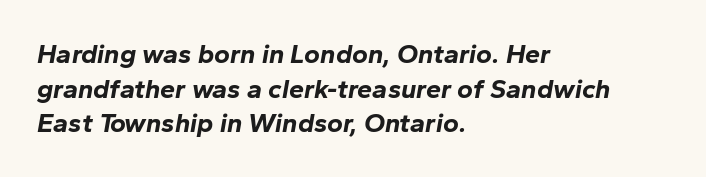
The image shows 27 px bold type, italic (leaning right); set left-aligned, normal line spacing (1.28x), normal letter spacing, not underlined.
